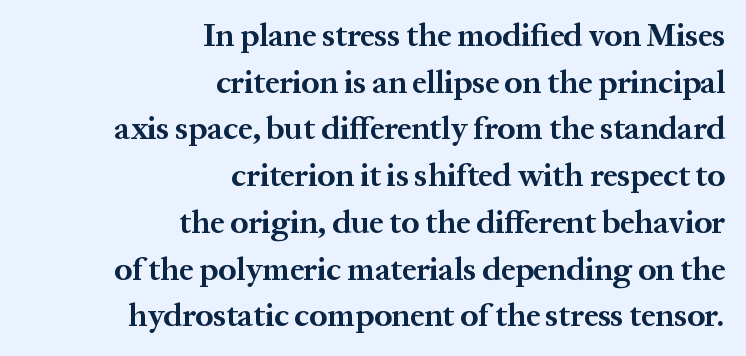
{"serif": "yes", "italic": "no", "bold": "yes", "weight": "bold", "width": "normal", "stroke_contrast": "medium", "x_height": "medium", "monospaced": "no", "underline": "no", "align": "right", "line_spacing": "normal", "line_spacing_ratio": 1.46, "letter_spacing": "normal", "letter_spacing_em": 0.0, "glyph_px": 32}
